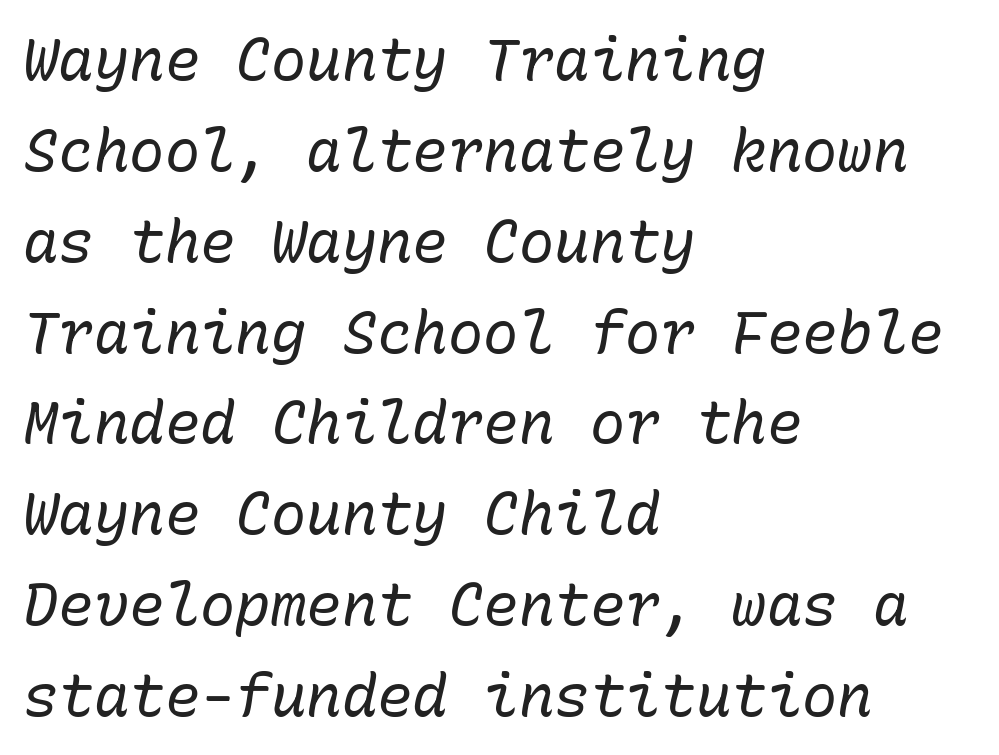
Glance below the letters and you will spot only blank space. Line beginnings align vertically; line endings do not. Designer's note — italics engaged. Is there much room between lines? A standard amount, neither cramped nor airy. The letterforms sit shoulder to shoulder at normal distance. A quiet, ordinary-to-light weight characterises the typeface.
